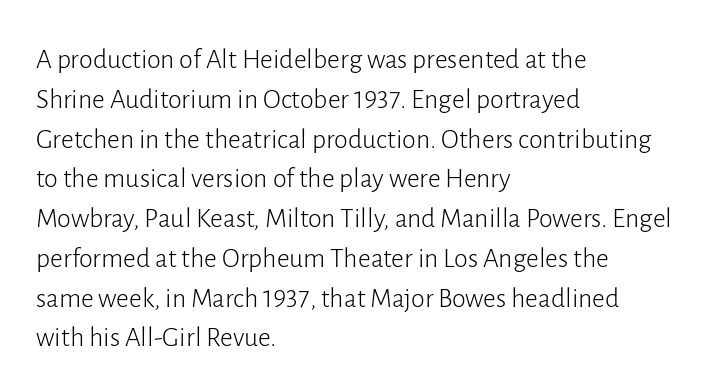
The image shows 28 px light sans-serif type, upright; set left-aligned, normal line spacing (1.42x), normal letter spacing, not underlined; low stroke contrast and a medium x-height.
